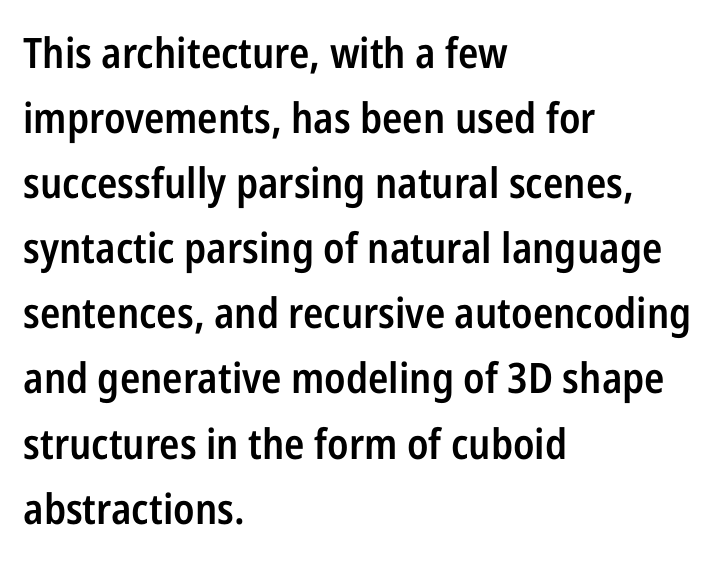
The image shows 42 px semibold, condensed sans-serif type, upright; set left-aligned, normal line spacing (1.55x), normal letter spacing, not underlined; low stroke contrast and a medium x-height.
